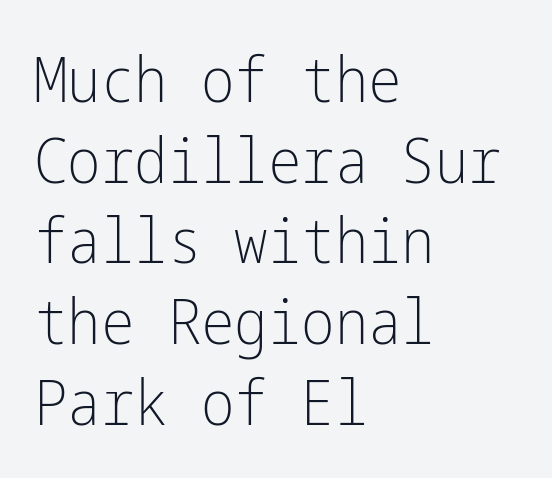
Each word holds together tightly as a unit, with standard inter-letter gaps. The font's upright variant was chosen for this text. These lines stack with their left ends in a neat column. Weight: regular or lighter.
